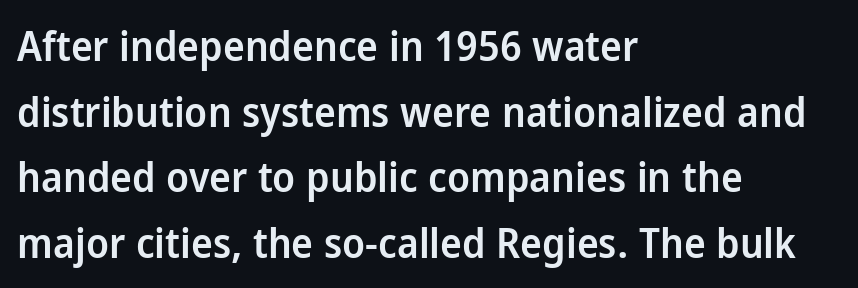
{"serif": "no", "italic": "no", "bold": "semi", "weight": "semibold", "width": "normal", "stroke_contrast": "low", "x_height": "medium", "monospaced": "no", "underline": "no", "align": "left", "line_spacing": "normal", "line_spacing_ratio": 1.6, "letter_spacing": "normal", "letter_spacing_em": 0.0, "glyph_px": 41}
